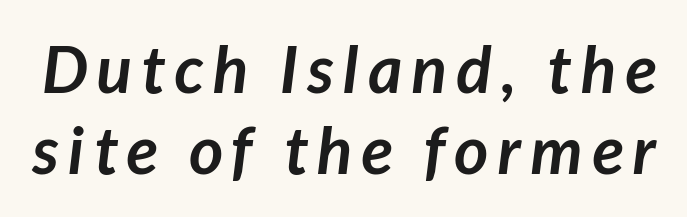
{"serif": "no", "bold": "yes", "weight": "semibold", "width": "normal", "stroke_contrast": "low", "x_height": "medium", "monospaced": "no", "underline": "no", "line_spacing_ratio": 1.22, "glyph_px": 66}
